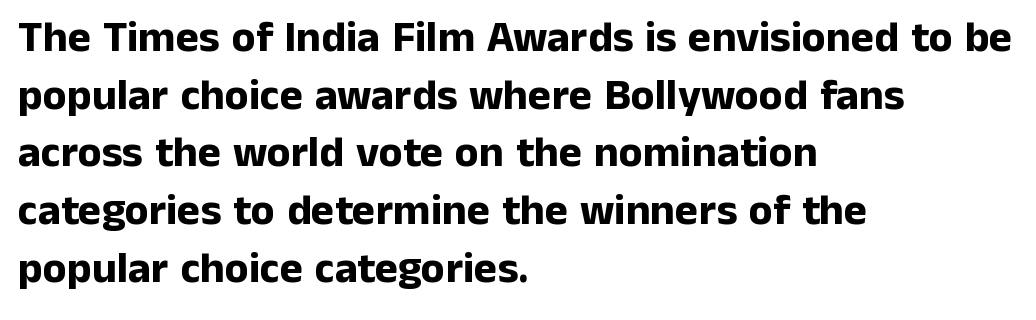
{"serif": "no", "italic": "no", "bold": "yes", "weight": "bold", "width": "normal", "stroke_contrast": "low", "x_height": "medium", "monospaced": "no", "underline": "no", "align": "left", "line_spacing": "normal", "line_spacing_ratio": 1.31, "letter_spacing": "normal", "letter_spacing_em": 0.0, "glyph_px": 44}
